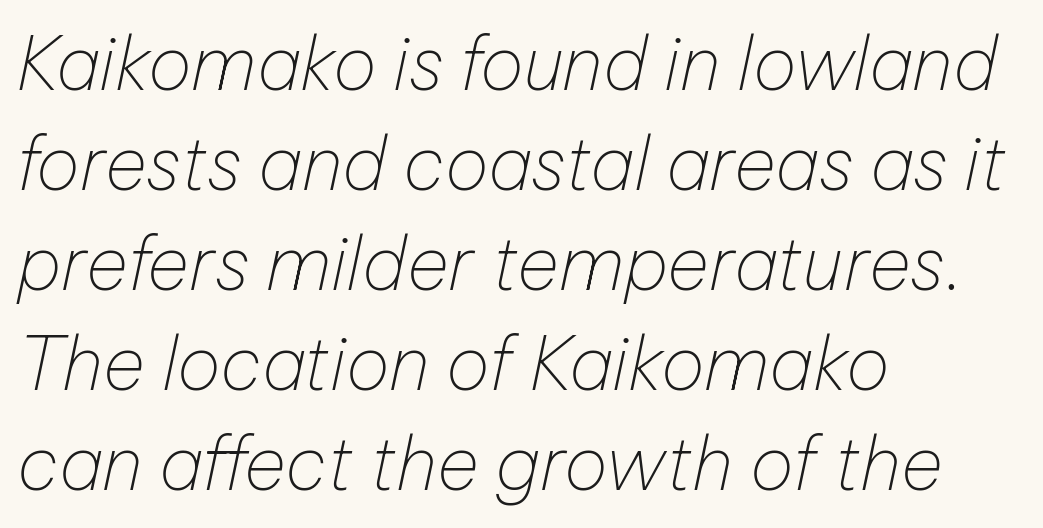
The image shows 73 px thin type, italic (leaning right); set left-aligned, normal line spacing (1.37x), normal letter spacing, not underlined; low stroke contrast and a medium x-height.
